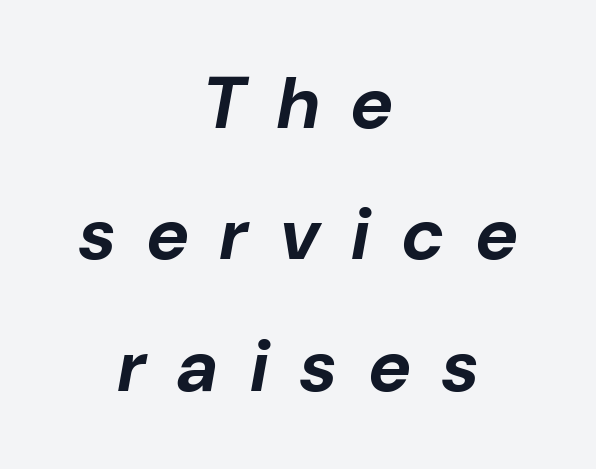
Q: Is the text bold? A: Yes.
Q: Is the text italic (slanted)? A: Yes, it leans right by about 10 degrees.
Q: Is the text underlined? A: No.
Q: How is the paragraph aligned? A: Centered.
Q: Is the spacing between letters normal or unusually wide? A: Unusually wide.
Q: Width (condensed, normal, or wide)? A: Normal.
Q: Stroke contrast? A: Low.
Q: x-height? A: Medium.
Q: Monospaced? A: No.
